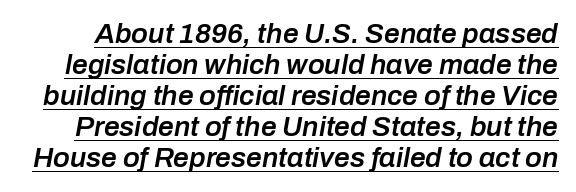
The image shows 28 px semibold type, italic (leaning right); set tight line spacing (1.11x), normal letter spacing, underlined; low stroke contrast and a medium x-height.
